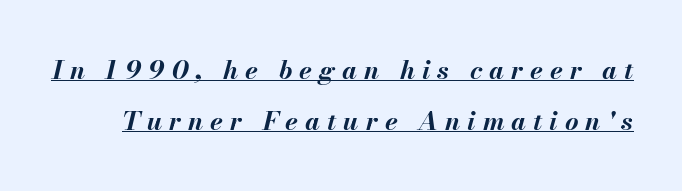
The image shows 26 px bold type, italic (leaning right); set loose line spacing (1.97x), unusually wide letter spacing (+0.27 em), underlined.
